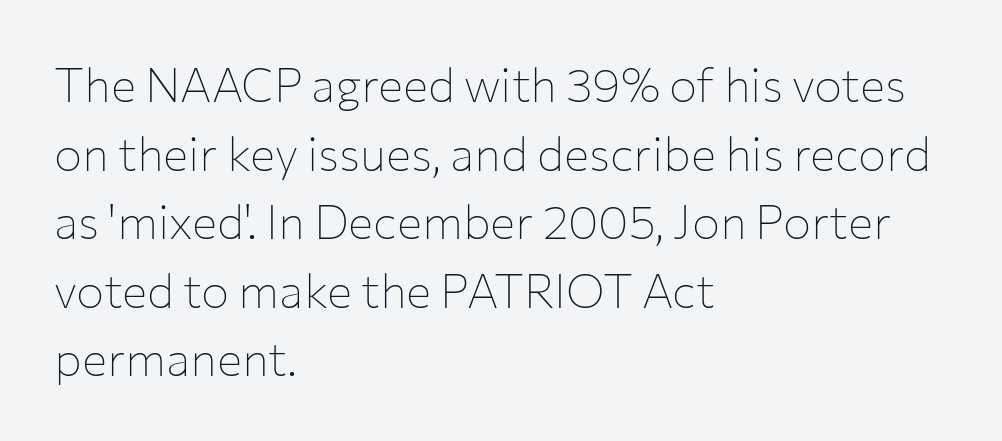
Descenders hang freely into open space. The characters are drawn with everyday or finer stroke widths. The letters stand straight up with perfectly vertical stems. Note the varied advance widths — an 'i' is clearly narrower than an 'm'. Short note: letters normally spaced.
